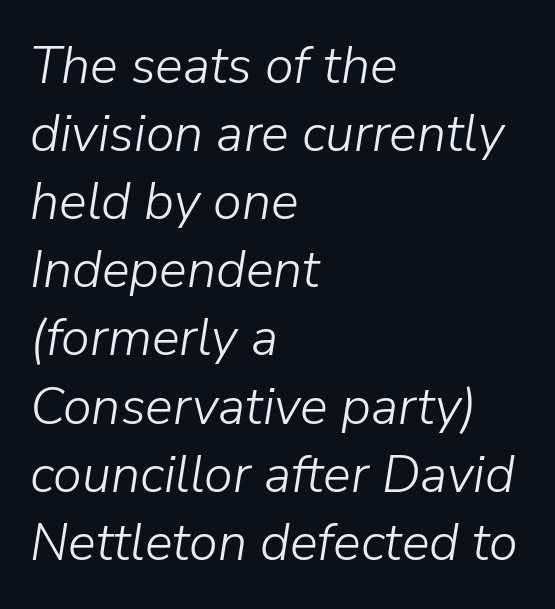
The image shows 52 px light type, italic (leaning right); set left-aligned, normal line spacing (1.31x), normal letter spacing, not underlined; low stroke contrast and a medium x-height.
